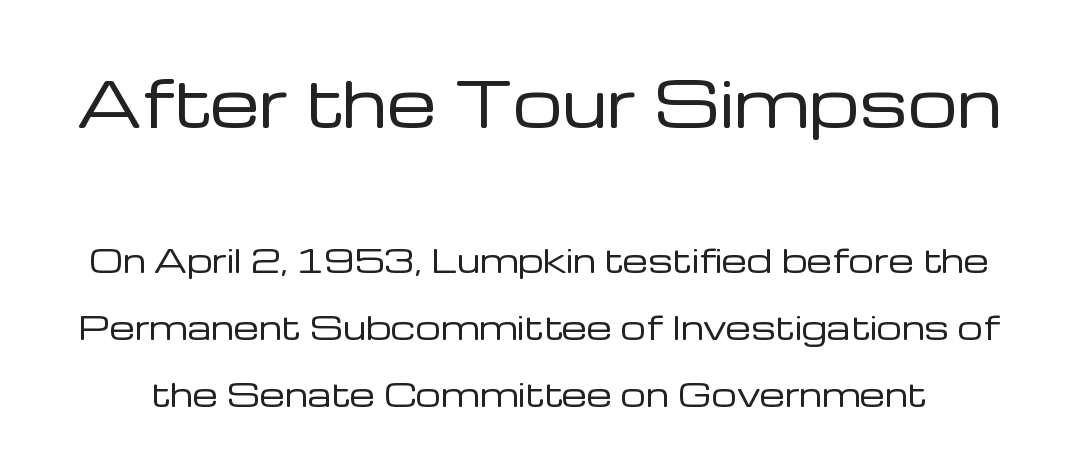
Q: Is the text bold? A: No.
Q: Is the text italic (slanted)? A: No, it is upright.
Q: Is the typeface a serif or a sans-serif typeface? A: Sans-serif.
Q: Is the text underlined? A: No.
Q: Is the spacing between letters normal or unusually wide? A: Normal.
Q: Is the spacing between lines tight, normal or loose? A: Loose.
Q: Which block of text is set in a larger size, the first (top) or the second (bottom)? A: The first (top) one.
Q: Width (condensed, normal, or wide)? A: Normal.
Q: Stroke contrast? A: Low.
Q: x-height? A: Medium.
Q: Monospaced? A: No.
